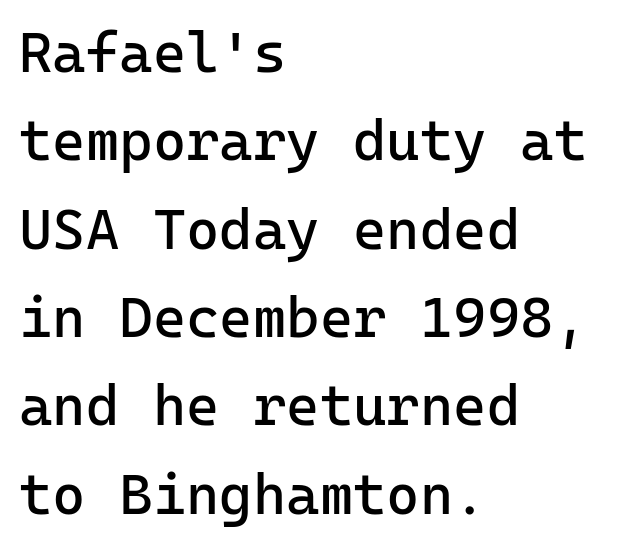
All the whitespace from short lines collects on the right. Is this a sans? Yes — the strokes have no serifs. The area under the type is left untouched. The passage shown has conventional tracking throughout. Each stroke keeps to a modest, everyday thickness or less.
